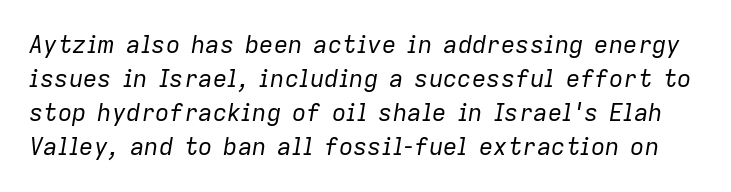
The lines sit at an ordinary, default distance from one another. The zone under the glyphs is completely vacant. The strokes are not fattened; the text isn't bold. What stands out about the letter spacing? Nothing — it is the standard amount. This is oblique type, the kind used for emphasis or titles.
